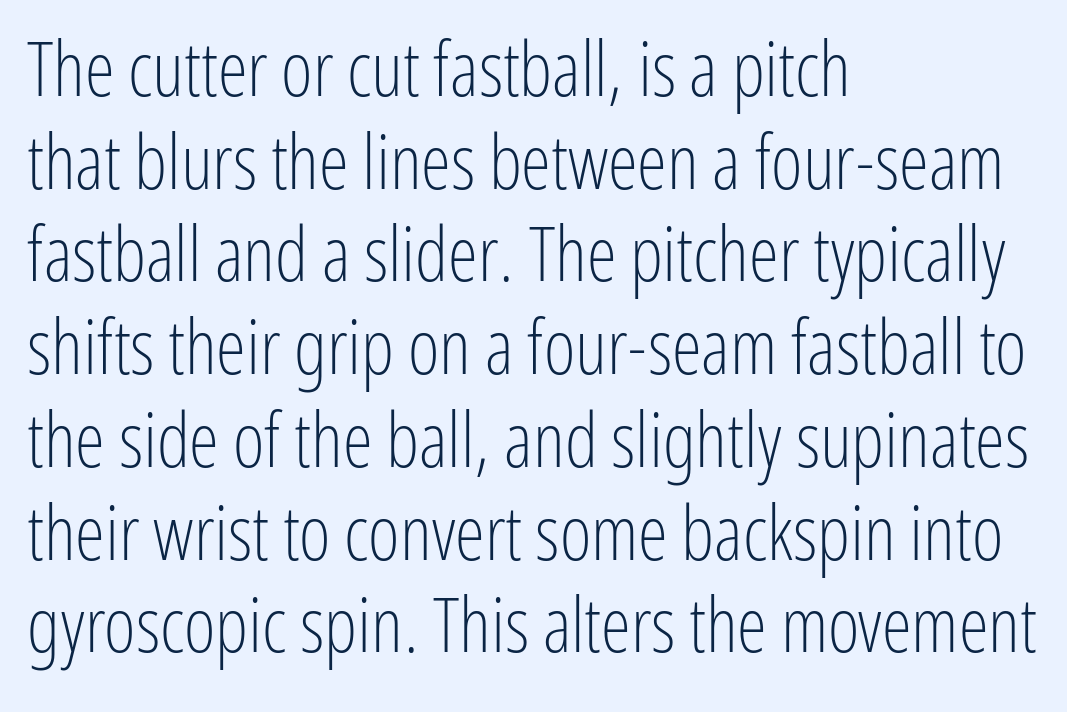
Plain, unruled lines of type. A classic flush-left, rag-right setting is used for this passage. Rendered with straight, roman letterforms. The rendering keeps characters at their native spacing. Does the type have serifs? No, each stem ends abruptly.
